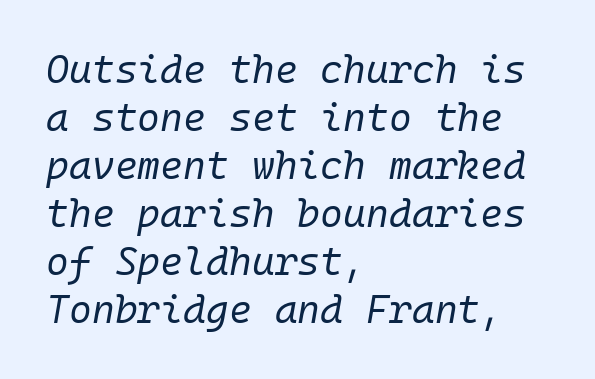
The image shows 39 px regular-weight type, italic (leaning right), monospaced; set left-aligned, line spacing 1.23x, normal letter spacing, not underlined; low stroke contrast and a medium x-height.
